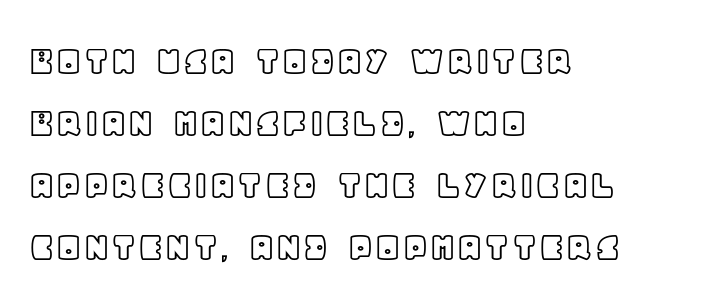
Q: Is the text italic (slanted)? A: No, it is upright.
Q: Is the text underlined? A: No.
Q: How is the paragraph aligned? A: Left-aligned.
Q: Is the spacing between letters normal or unusually wide? A: Normal.
Q: Is the spacing between lines tight, normal or loose? A: Normal.
Q: Width (condensed, normal, or wide)? A: Normal.
Q: x-height? A: Large.
Q: Monospaced? A: No.
